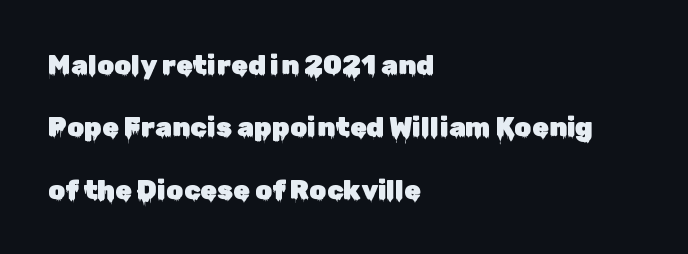
Whoever set this chose breathing room over compactness in the vertical rhythm. Any mark beneath the type? The region is blank. Students, note that the glyphs here touch the page at normal intervals. Does the copy run flush right? No — it runs flush left. Ascenders rise straight up at ninety degrees.
